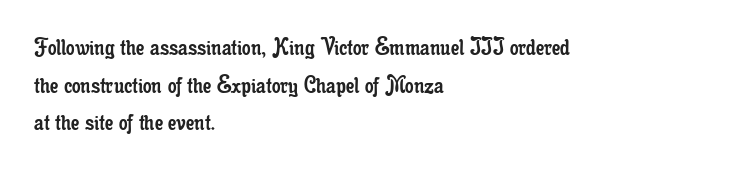
The image shows 27 px text type, upright; set left-aligned, normal line spacing (1.39x), normal letter spacing, not underlined.
